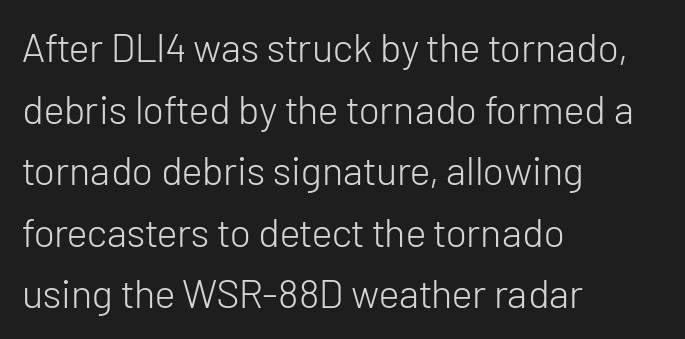
Regarding serifs, this sample does without them. The ragged edge is on the right, which tells us the setting is flush left. The letters advance in unequal steps, a hallmark of proportional type. This rendering leaves character spacing at its baseline value. One glance says typical: line gaps are just what's usual. The strokes are not fattened; the text isn't bold.
